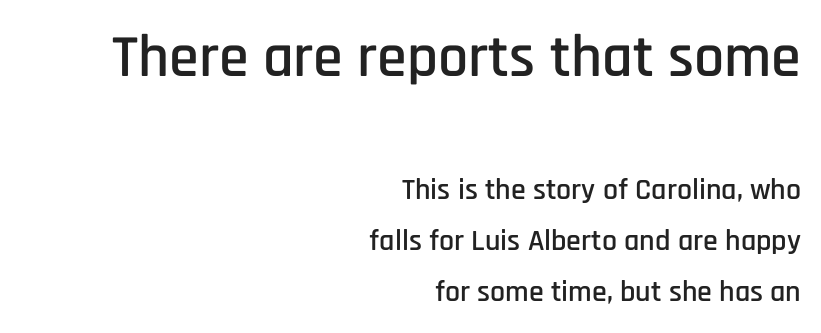
Q: Is the text italic (slanted)? A: No, it is upright.
Q: Is the typeface a serif or a sans-serif typeface? A: Sans-serif.
Q: Is the text underlined? A: No.
Q: How is the paragraph aligned? A: Right-aligned.
Q: Is the spacing between letters normal or unusually wide? A: Normal.
Q: Which block of text is set in a larger size, the first (top) or the second (bottom)? A: The first (top) one.
Q: Width (condensed, normal, or wide)? A: Condensed.
Q: Stroke contrast? A: Low.
Q: x-height? A: Large.
Q: Monospaced? A: No.
